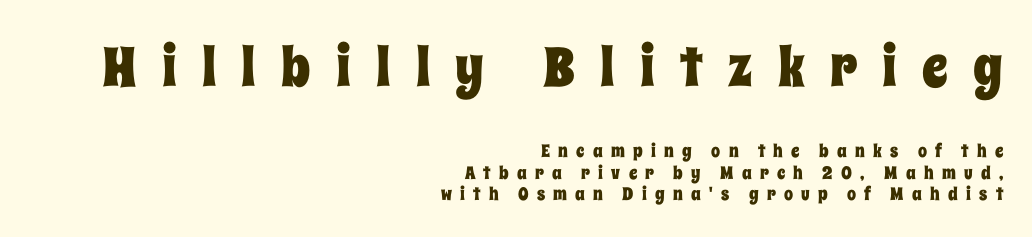
{"italic": "no", "width": "condensed", "stroke_contrast": "low", "x_height": "large", "monospaced": "no", "underline": "no", "align": "right", "line_spacing_ratio": 1.19, "letter_spacing": "wide", "letter_spacing_em": 0.46, "larger_block": "first", "size_ratio": 3.06, "glyph_px": 55}
